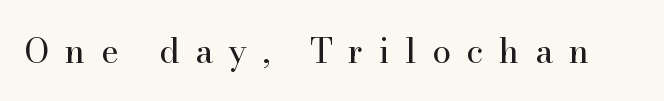
The image shows 34 px regular-weight serif type, upright; set unusually wide letter spacing (+0.46 em), not underlined; high stroke contrast and a small x-height.
